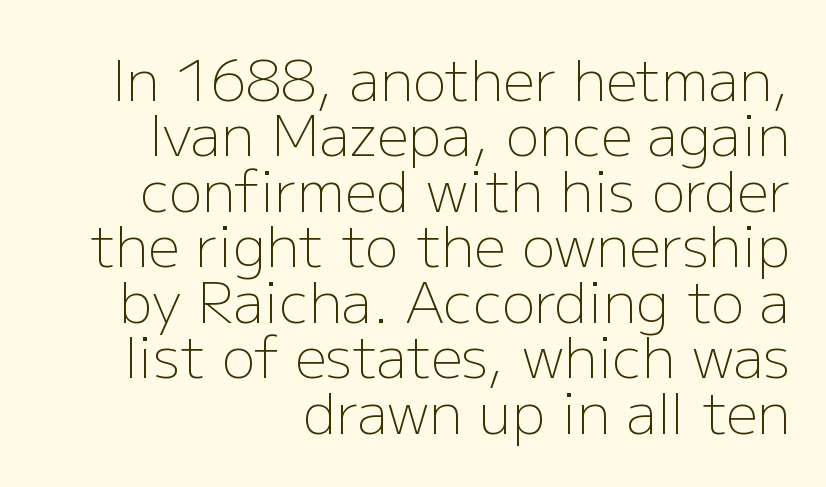
Q: Is the text bold? A: No.
Q: Is the text italic (slanted)? A: No, it is upright.
Q: Is the typeface a serif or a sans-serif typeface? A: Sans-serif.
Q: Is the text underlined? A: No.
Q: How is the paragraph aligned? A: Right-aligned.
Q: Is the spacing between letters normal or unusually wide? A: Normal.
Q: Is the spacing between lines tight, normal or loose? A: Tight.
Q: Width (condensed, normal, or wide)? A: Normal.
Q: Stroke contrast? A: Low.
Q: x-height? A: Medium.
Q: Monospaced? A: No.
